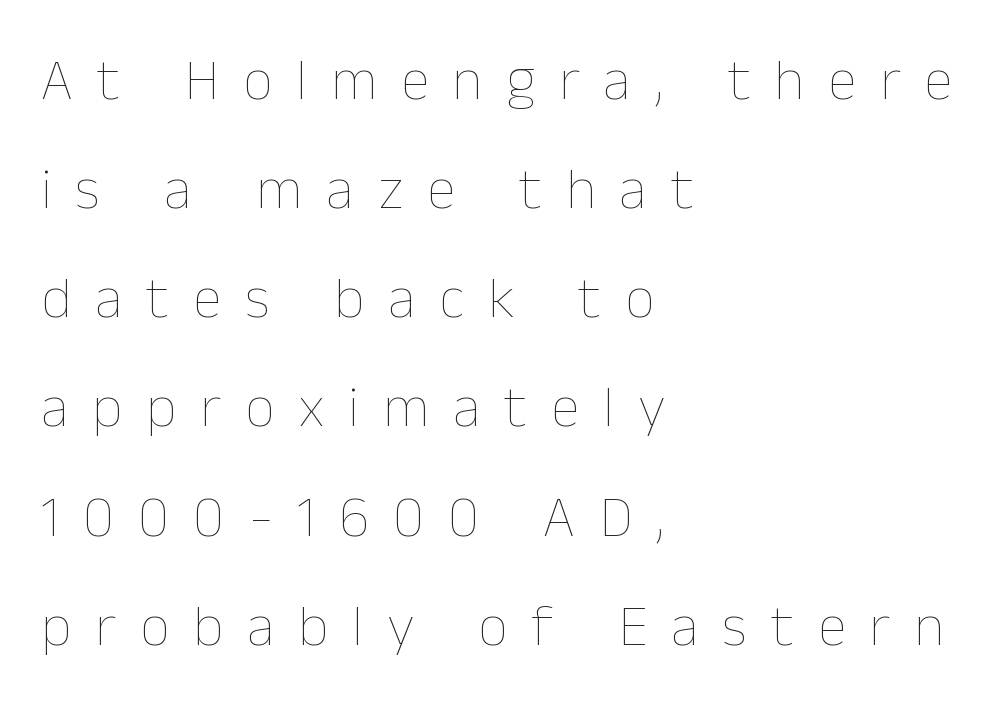
Q: Is the text bold? A: No.
Q: Is the text italic (slanted)? A: No, it is upright.
Q: Is the text underlined? A: No.
Q: How is the paragraph aligned? A: Left-aligned.
Q: Is the spacing between letters normal or unusually wide? A: Unusually wide.
Q: Width (condensed, normal, or wide)? A: Normal.
Q: Stroke contrast? A: Low.
Q: x-height? A: Medium.
Q: Monospaced? A: No.
